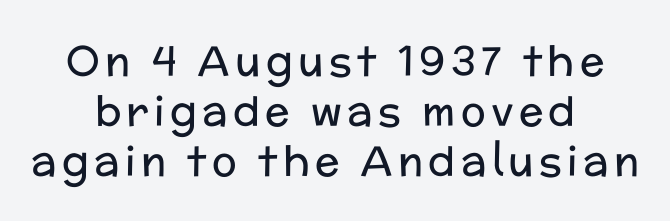
{"serif": "no", "italic": "no", "bold": "no", "weight": "regular", "width": "normal", "stroke_contrast": "low", "x_height": "medium", "monospaced": "no", "underline": "no", "align": "center", "line_spacing_ratio": 1.22, "glyph_px": 41}
